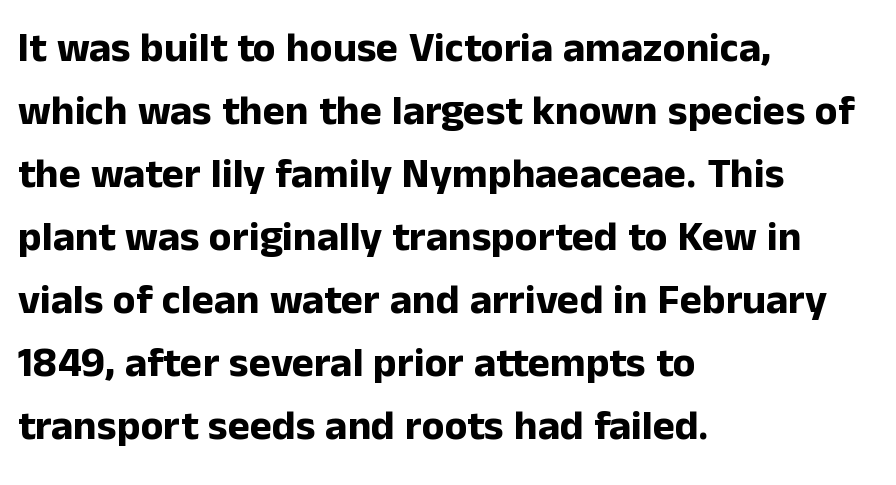
The font family rendered here belongs to the sans-serif group. Honestly, the row spacing looks completely unremarkable. The specimen reads as upright at a glance. Heavy, bold letterforms. A typesetter would call this zero additional tracking.
